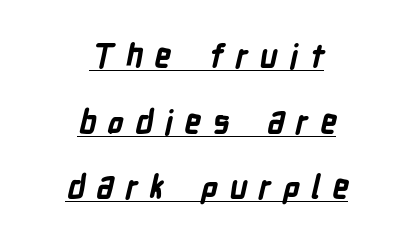
Q: Is the text bold? A: Yes.
Q: Is the typeface a serif or a sans-serif typeface? A: Sans-serif.
Q: Is the text underlined? A: Yes.
Q: How is the paragraph aligned? A: Centered.
Q: Is the spacing between letters normal or unusually wide? A: Unusually wide.
Q: Is the spacing between lines tight, normal or loose? A: Loose.
Q: Width (condensed, normal, or wide)? A: Condensed.
Q: Stroke contrast? A: Low.
Q: x-height? A: Medium.
Q: Monospaced? A: No.
